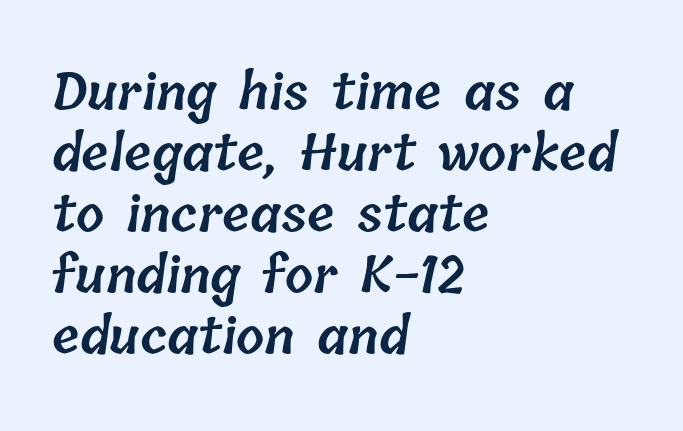
{"bold": "semi", "weight": "semibold", "width": "normal", "stroke_contrast": "low", "x_height": "medium", "monospaced": "no", "underline": "no", "align": "left", "line_spacing_ratio": 1.22, "letter_spacing": "normal", "letter_spacing_em": 0.0, "glyph_px": 50}
